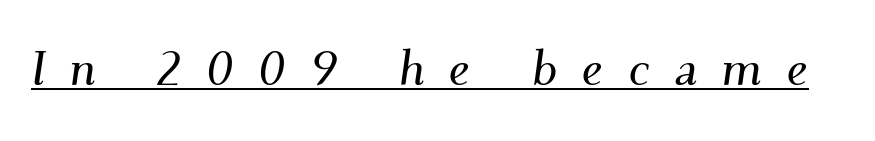
The typeface chosen for these lines features serifs. Each letter keeps its own natural width here, so spacing adapts to shape. The whole block is typeset with a tilt. Notice how a bar underscores the lettering throughout. Here the glyphs are tracked loosely, breaking word shapes into spaced letters.
